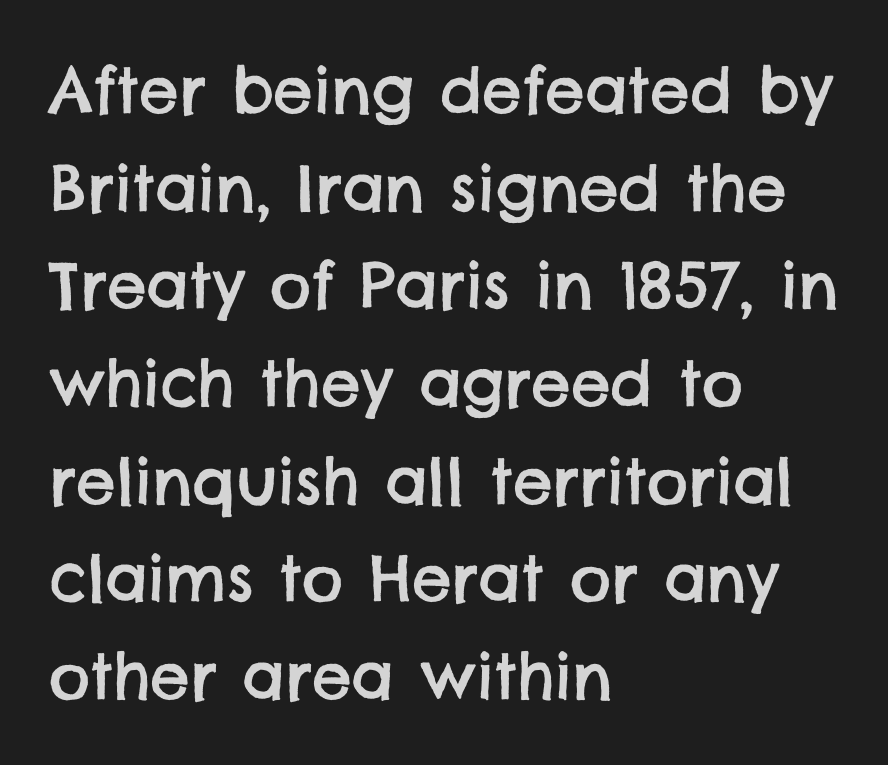
{"serif": "no", "width": "normal", "stroke_contrast": "low", "x_height": "large", "monospaced": "no", "underline": "no", "align": "left", "line_spacing": "normal", "line_spacing_ratio": 1.55, "letter_spacing": "normal", "letter_spacing_em": 0.0, "glyph_px": 63}
